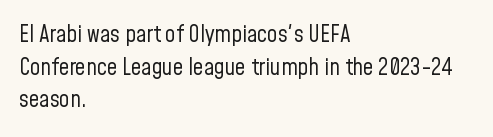
Characters follow at the spacing the type designer built in. The letterforms sit at book weight or below. Rendered with straight, roman letterforms. The rows are spaced the way most documents space them. The strip under each line holds only bare page.
